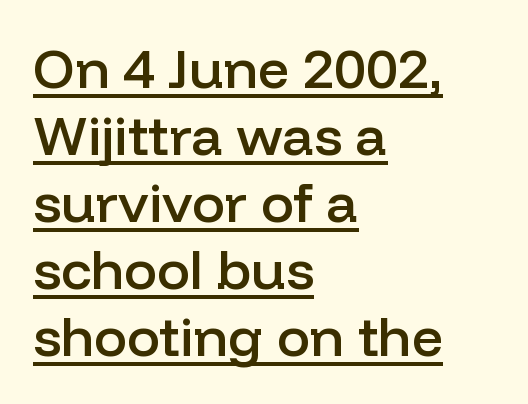
{"serif": "no", "italic": "no", "bold": "semi", "weight": "semibold", "width": "normal", "stroke_contrast": "low", "x_height": "medium", "monospaced": "no", "underline": "yes", "align": "left", "line_spacing_ratio": 1.22, "letter_spacing": "normal", "letter_spacing_em": 0.0, "glyph_px": 55}
